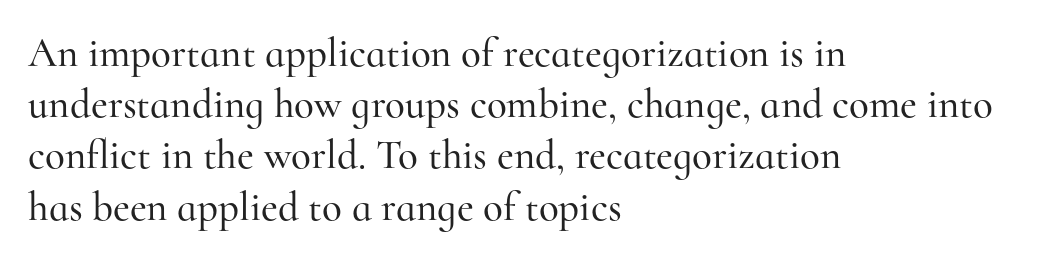
Q: Is the text italic (slanted)? A: No, it is upright.
Q: Is the typeface a serif or a sans-serif typeface? A: Serif.
Q: Is the text underlined? A: No.
Q: How is the paragraph aligned? A: Left-aligned.
Q: Is the spacing between letters normal or unusually wide? A: Normal.
Q: Is the spacing between lines tight, normal or loose? A: Normal.
Q: Width (condensed, normal, or wide)? A: Normal.
Q: Stroke contrast? A: High.
Q: x-height? A: Small.
Q: Monospaced? A: No.
